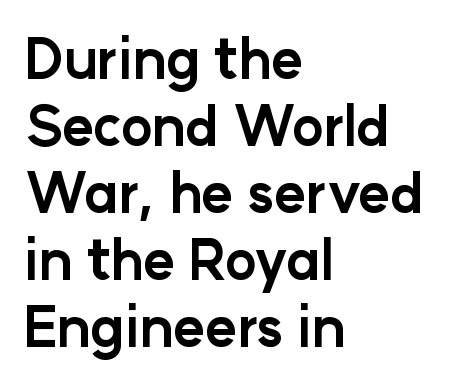
Is there any slant? The stems are plumb. A clean baseline with only descenders dipping below it. No feet cap the strokes, marking this as sans-serif type. A typesetter would call this proportional, since set widths differ per character. Words appear dense and cohesive because spacing is normal.
